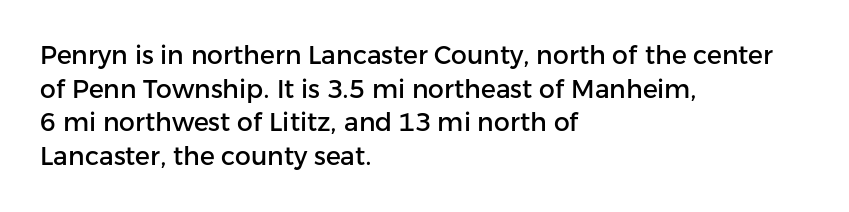
{"italic": "no", "underline": "no", "align": "left", "line_spacing": "normal", "line_spacing_ratio": 1.35, "letter_spacing": "normal", "letter_spacing_em": 0.0, "glyph_px": 25}
